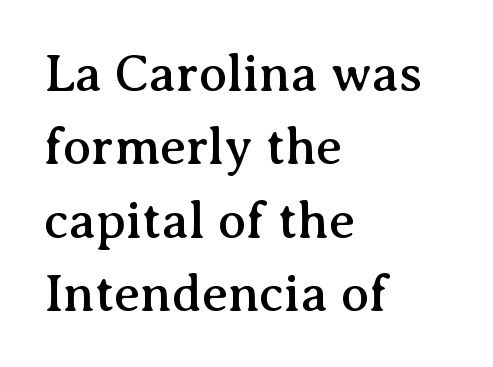
This sample is left-justified, so line endings fall wherever the words run out. Is this a fixed-width face? No — the glyphs have proportional, varying widths. In terms of letterform style, serifs are clearly present. Does the lettering tilt? It doesn't — this is upright. Check under the words: just untouched page. Nobody touched the tracking dial on this one.
